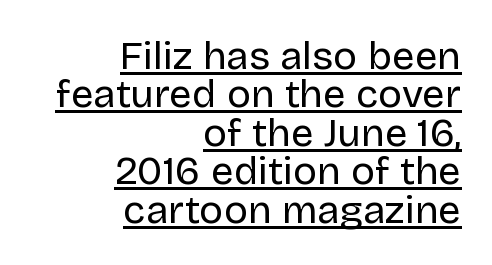
{"serif": "no", "italic": "no", "bold": "no", "weight": "regular", "width": "normal", "stroke_contrast": "low", "x_height": "large", "monospaced": "no", "underline": "yes", "align": "right", "line_spacing": "tight", "line_spacing_ratio": 0.96, "letter_spacing": "normal", "letter_spacing_em": 0.0, "glyph_px": 40}
